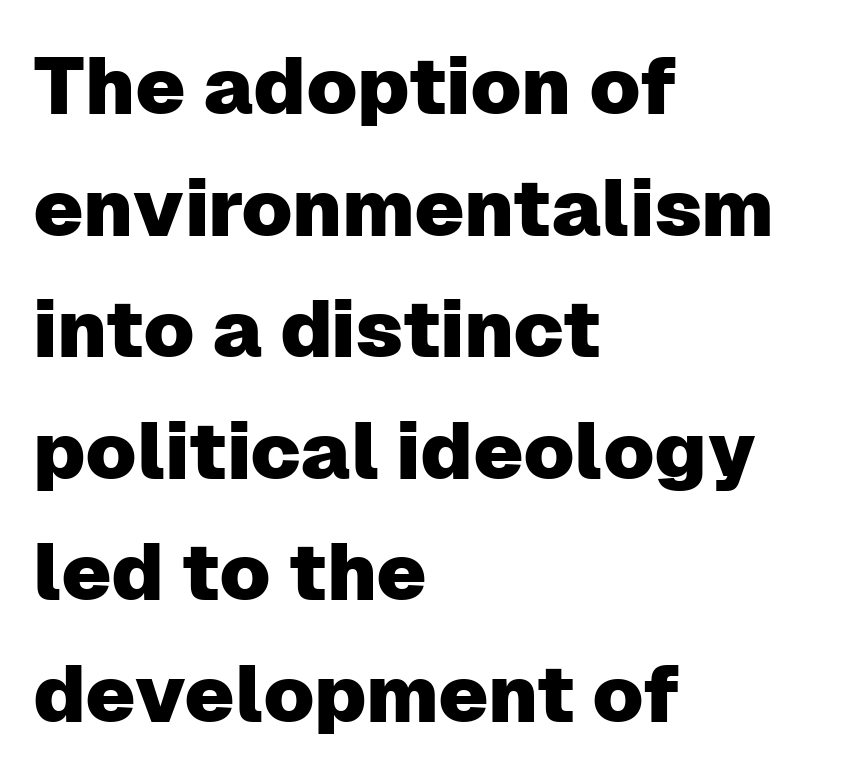
The image shows 80 px sans-serif type, upright; set left-aligned, normal line spacing (1.52x), normal letter spacing, not underlined; low stroke contrast and a medium x-height.
